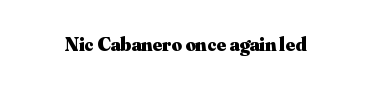
The rendering keeps characters at their native spacing. Underlining? Definitely not there. Nope, not italic — everything's standing straight. Set as a true bold cut, around the 700 mark.
